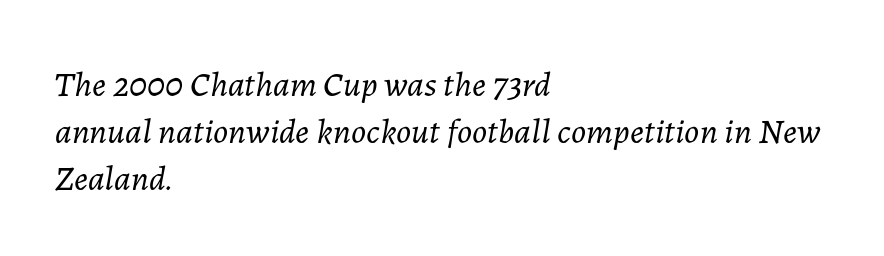
The rows are spaced the way most documents space them. Do the characters align in a grid? No, the font is proportional. The typeface has the unassuming heft of standard copy or less. The rendering anchors every line to the left-hand side.
